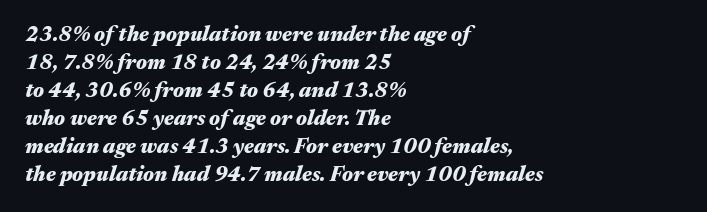
Characters are canted at an angle relative to the baseline's perpendicular. Underlining? Definitely not there. The lines sit at an ordinary, default distance from one another. Emphasis by weight is at full strength: bold. The horizontal fit of the characters is conventional and even.
